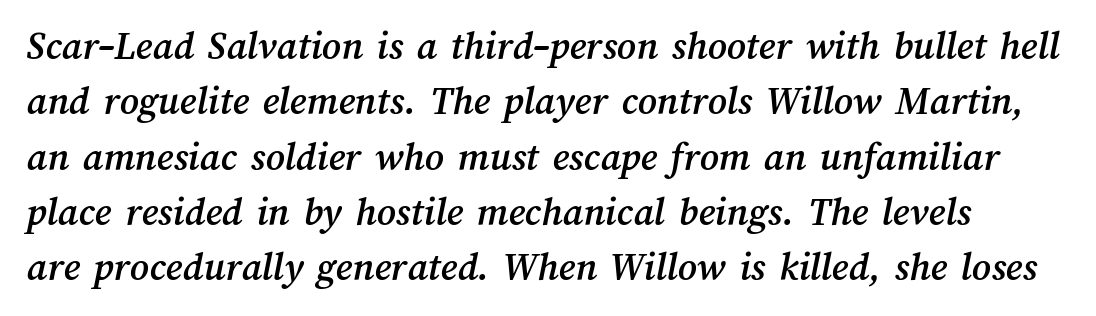
Q: Is the text underlined? A: No.
Q: Is the spacing between letters normal or unusually wide? A: Normal.
Q: Is the spacing between lines tight, normal or loose? A: Normal.
Q: Width (condensed, normal, or wide)? A: Normal.
Q: Stroke contrast? A: Medium.
Q: x-height? A: Medium.
Q: Monospaced? A: No.
